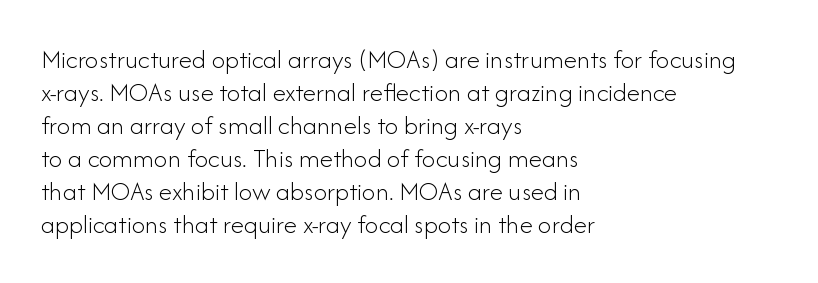
The type sits square on the baseline with zero lean. All the whitespace from short lines collects on the right. Students, note that the glyphs here touch the page at normal intervals. Weight class: somewhere from thin through regular. The foot of each line stays bare and open.
